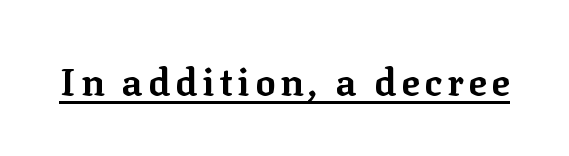
Quick note: not italic, upright. Is this a fixed-width face? No — the glyphs have proportional, varying widths. The lettering is marked with a stroke running underneath it. The sample has been set heavy, in full bold. The typeface chosen for these lines features serifs.
